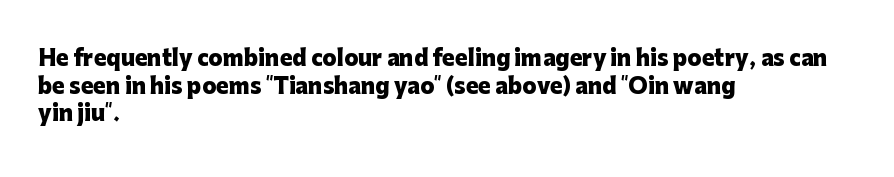
Q: Is the text bold? A: Yes.
Q: Is the text italic (slanted)? A: No, it is upright.
Q: Is the text underlined? A: No.
Q: How is the paragraph aligned? A: Left-aligned.
Q: Is the spacing between letters normal or unusually wide? A: Normal.
Q: Is the spacing between lines tight, normal or loose? A: Normal.
